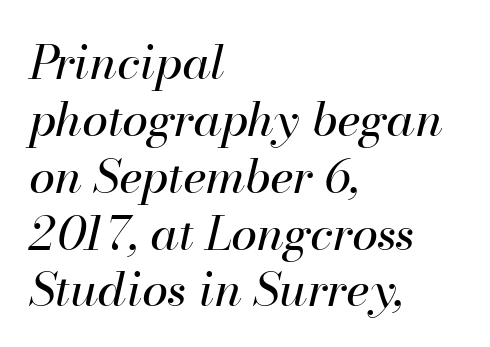
Q: Is the text bold? A: No.
Q: Is the text italic (slanted)? A: Yes, it leans right by about 13 degrees.
Q: Is the text underlined? A: No.
Q: How is the paragraph aligned? A: Left-aligned.
Q: Is the spacing between letters normal or unusually wide? A: Normal.
Q: Width (condensed, normal, or wide)? A: Normal.
Q: Stroke contrast? A: High.
Q: x-height? A: Small.
Q: Monospaced? A: No.
